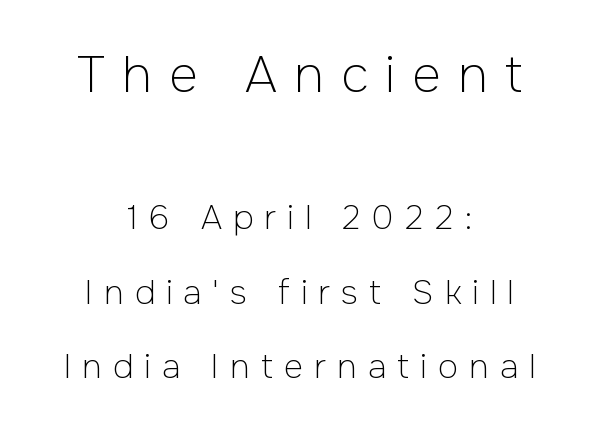
{"serif": "no", "italic": "no", "bold": "no", "weight": "light", "width": "normal", "stroke_contrast": "low", "x_height": "medium", "monospaced": "no", "underline": "no", "align": "center", "line_spacing": "loose", "line_spacing_ratio": 2.26, "letter_spacing": "wide", "letter_spacing_em": 0.34, "larger_block": "first", "size_ratio": 1.52, "glyph_px": 50}
